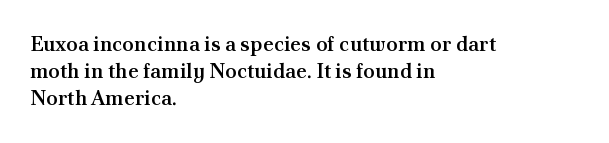
The typography opts for an upright posture over an oblique one. The typesetting leans somewhat heavy: a semibold. Look at the tracking — it's just the regular setting, nothing added. Bare-footed words on every line. Summary of vertical rhythm: regular, with standard interline spacing. The paragraph shown leans on its left margin.
